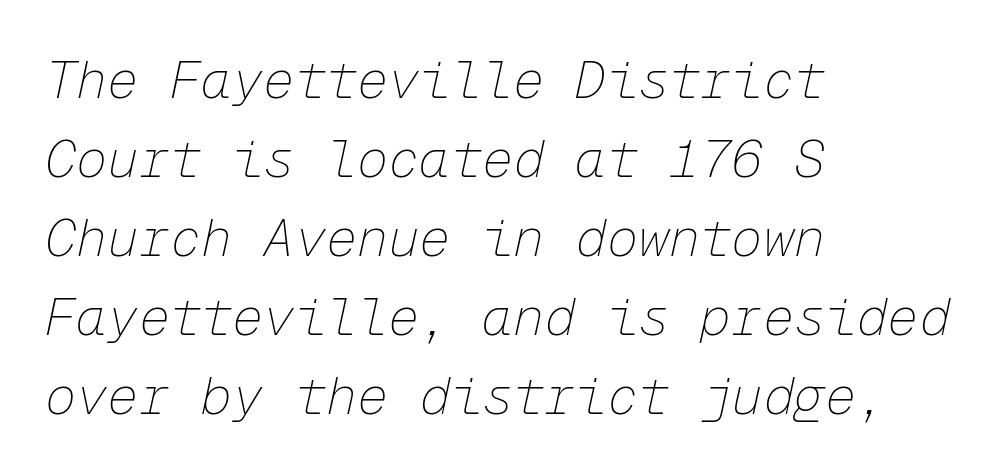
The image shows 52 px thin type, italic (leaning right), monospaced; set left-aligned, normal line spacing (1.52x), normal letter spacing, not underlined; low stroke contrast and a medium x-height.
